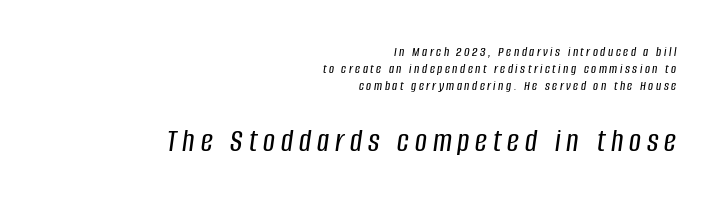
{"italic": "yes", "lean": "right", "slant_degrees": 8, "width": "condensed", "stroke_contrast": "low", "x_height": "large", "monospaced": "no", "underline": "no", "align": "right", "line_spacing_ratio": 1.22, "larger_block": "second", "size_ratio": 2.36, "glyph_px": 33}
